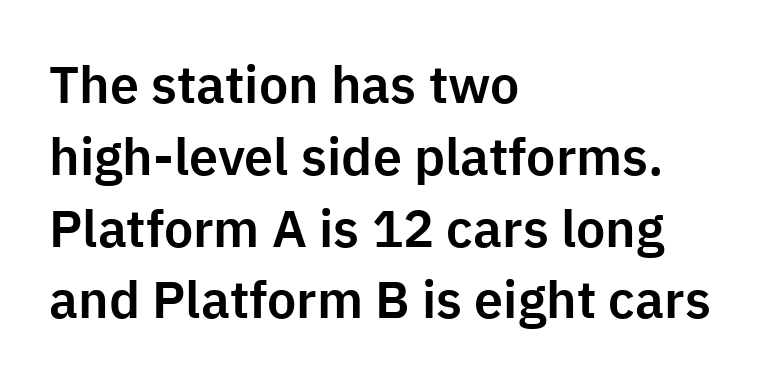
The image shows 52 px sans-serif type, upright; set left-aligned, normal line spacing (1.38x), normal letter spacing, not underlined; low stroke contrast and a medium x-height.
